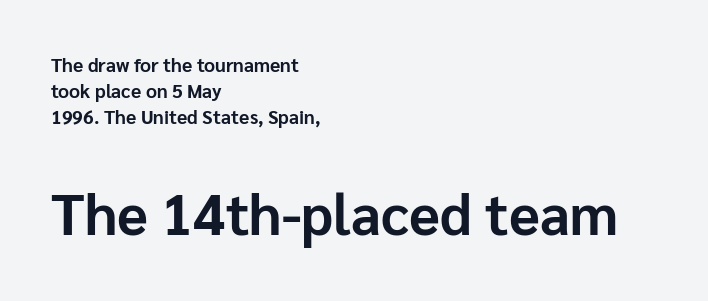
{"serif": "no", "italic": "no", "bold": "yes", "weight": "bold", "width": "normal", "stroke_contrast": "low", "x_height": "medium", "monospaced": "no", "underline": "no", "align": "left", "line_spacing": "normal", "line_spacing_ratio": 1.36, "letter_spacing": "normal", "letter_spacing_em": 0.0, "larger_block": "second", "size_ratio": 3.0, "glyph_px": 57}
